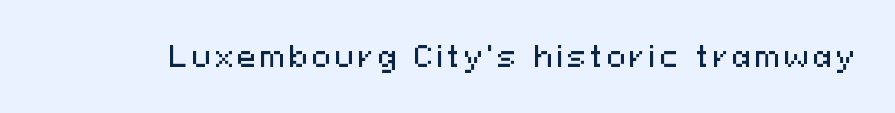
Think of a printed novel: that variable character pitch is what you see here. Words float on clear page, feet unadorned. The designer went with a sans here, leaving each stem footless. Tall strokes in this sample are plumb rather than angled.
